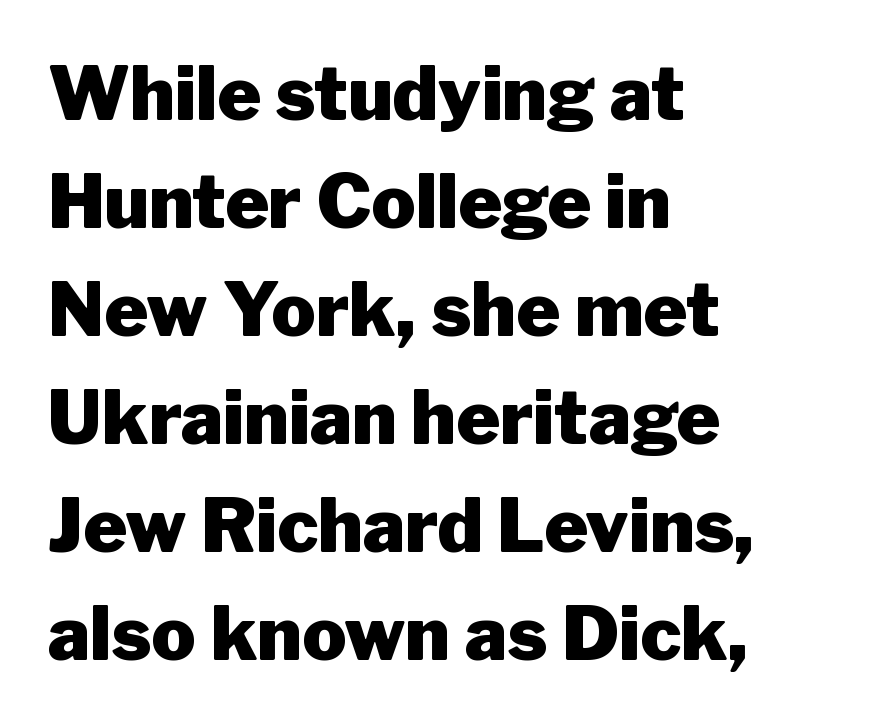
The image shows 74 px heavy sans-serif type, upright; set left-aligned, normal line spacing (1.46x), normal letter spacing, not underlined; low stroke contrast and a medium x-height.
